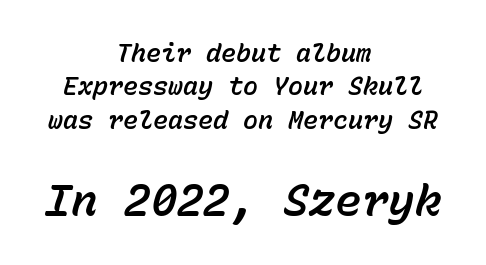
The image shows 44 px text type, italic (leaning right), monospaced; set centered, normal line spacing (1.34x), normal letter spacing, not underlined; the second (bottom) block is 1.76x larger; low stroke contrast and a medium x-height.
